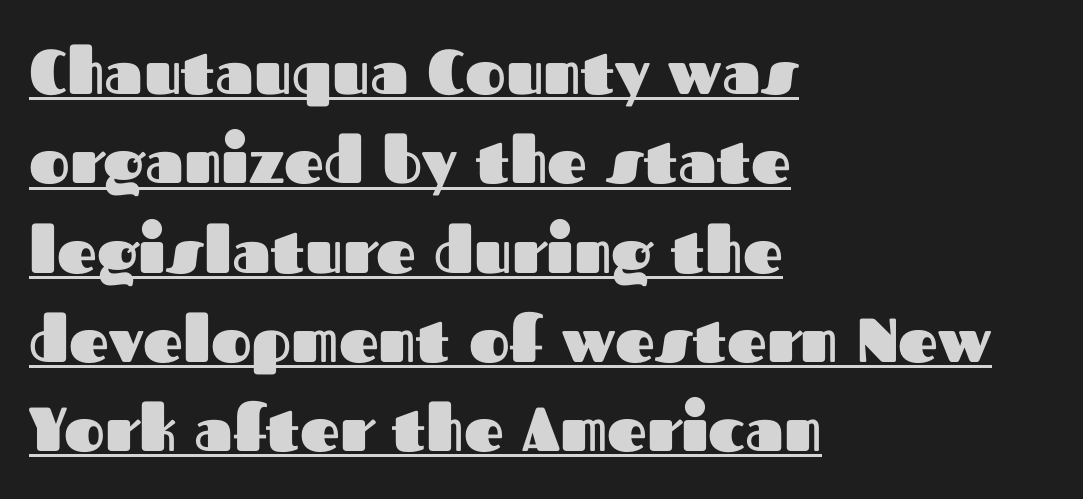
Q: Is the text bold? A: Yes.
Q: Is the text italic (slanted)? A: No, it is upright.
Q: Is the typeface a serif or a sans-serif typeface? A: Sans-serif.
Q: Is the text underlined? A: Yes.
Q: How is the paragraph aligned? A: Left-aligned.
Q: Is the spacing between letters normal or unusually wide? A: Normal.
Q: Is the spacing between lines tight, normal or loose? A: Normal.
Q: Width (condensed, normal, or wide)? A: Normal.
Q: Stroke contrast? A: Medium.
Q: x-height? A: Medium.
Q: Monospaced? A: No.
